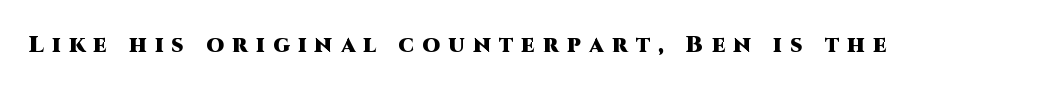
The image shows 23 px bold type, upright; set unusually wide letter spacing (+0.36 em), not underlined.
